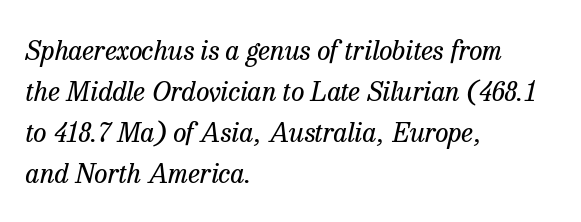
Q: Is the text bold? A: No.
Q: Is the text italic (slanted)? A: Yes, it leans right by about 13 degrees.
Q: Is the text underlined? A: No.
Q: How is the paragraph aligned? A: Left-aligned.
Q: Is the spacing between letters normal or unusually wide? A: Normal.
Q: Is the spacing between lines tight, normal or loose? A: Normal.
